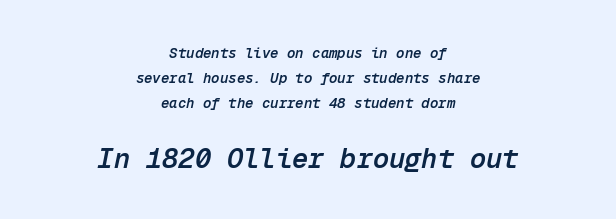
Firm but not heavy-handed strokes: this text is semibold. Tall strokes in this sample are angled rather than plumb. Observe the ordinary spacing: letters are neighbours, not strangers. Visually, the bottom section dominates because its glyphs are scaled up. Every row of glyphs is offset so its center matches the block's center.
